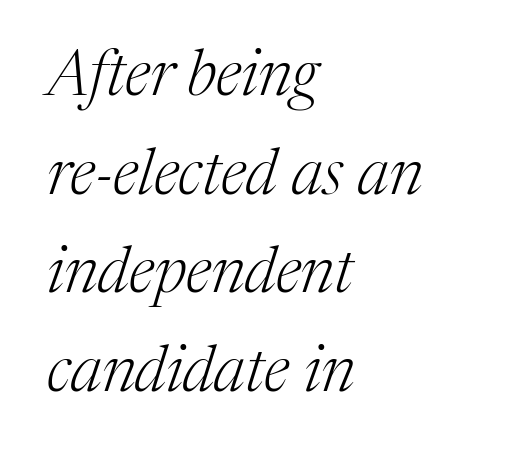
Nothing unusual about the tracking: characters are spaced as the font intends. The face used here has a pronounced slope to its letters. Clear beneath every line of the passage. Line beginnings align vertically; line endings do not. Caption: face not bold, strokes unweighted. Here the designer chose a conventional face with non-uniform glyph widths.
